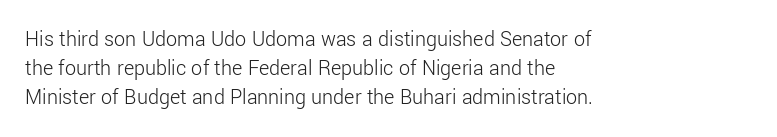
The image shows 22 px text type, upright; set left-aligned, normal line spacing (1.31x), normal letter spacing, not underlined.
